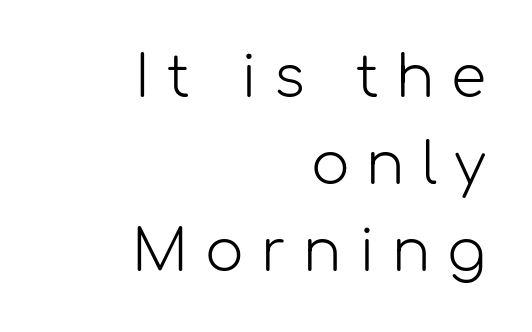
Looks like regular typesetting: each glyph gets only the width it needs. This sample is right-justified, so line beginnings fall wherever the words allow. The glyphs in this specimen are sans serif. The strokes are not fattened; the text isn't bold. Display-style spreading of the glyphs; the letterfit is very open. Letters rest on an invisible, unmarked baseline.
